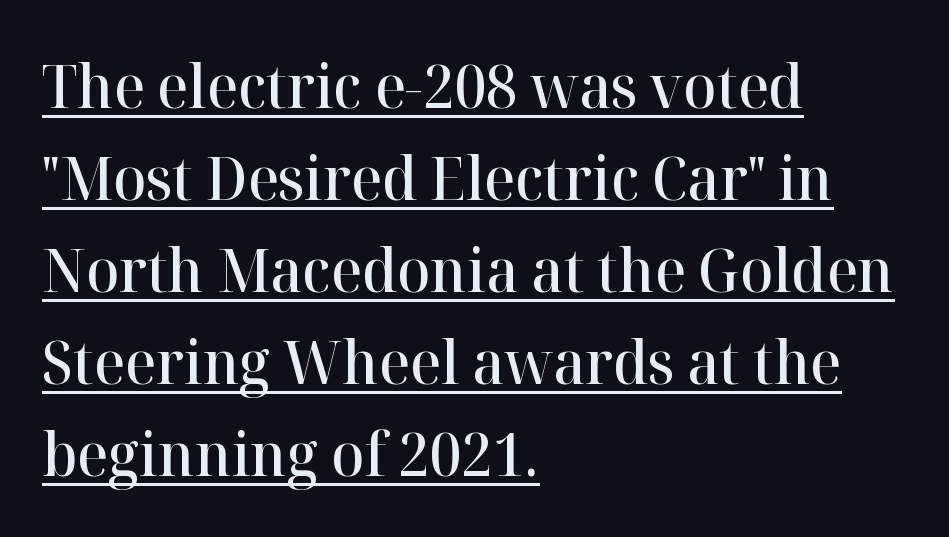
The image shows 61 px semibold serif type, upright; set left-aligned, normal line spacing (1.51x), normal letter spacing, underlined; high stroke contrast and a medium x-height.
